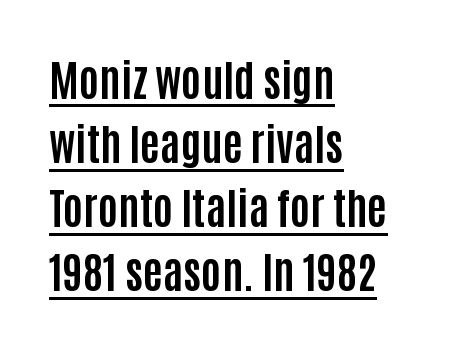
Q: Is the text bold? A: Yes.
Q: Is the text italic (slanted)? A: No, it is upright.
Q: Is the typeface a serif or a sans-serif typeface? A: Sans-serif.
Q: Is the text underlined? A: Yes.
Q: How is the paragraph aligned? A: Left-aligned.
Q: Is the spacing between letters normal or unusually wide? A: Normal.
Q: Is the spacing between lines tight, normal or loose? A: Normal.
Q: Width (condensed, normal, or wide)? A: Condensed.
Q: Stroke contrast? A: Low.
Q: x-height? A: Large.
Q: Monospaced? A: No.
